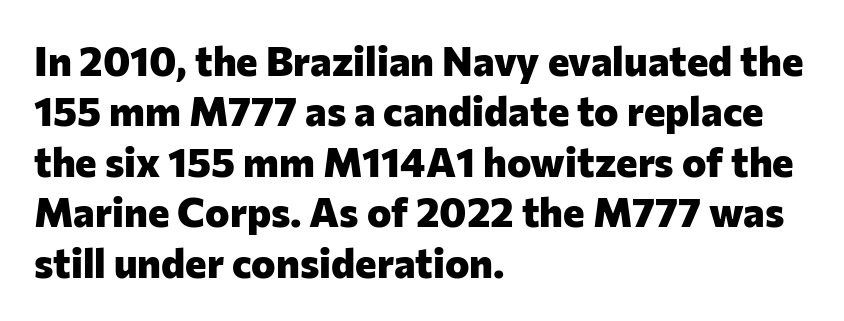
The image shows 41 px heavy sans-serif type, upright; set left-aligned, line spacing 1.23x, normal letter spacing, not underlined; low stroke contrast and a medium x-height.
